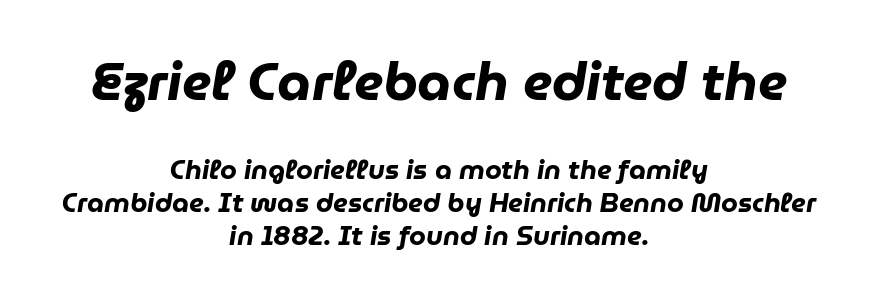
{"italic": "yes", "lean": "right", "slant_degrees": 9, "bold": "yes", "weight": "heavy", "width": "normal", "stroke_contrast": "low", "x_height": "medium", "monospaced": "no", "underline": "no", "align": "center", "line_spacing_ratio": 1.23, "letter_spacing": "normal", "letter_spacing_em": 0.0, "larger_block": "first", "size_ratio": 2.0, "glyph_px": 54}
